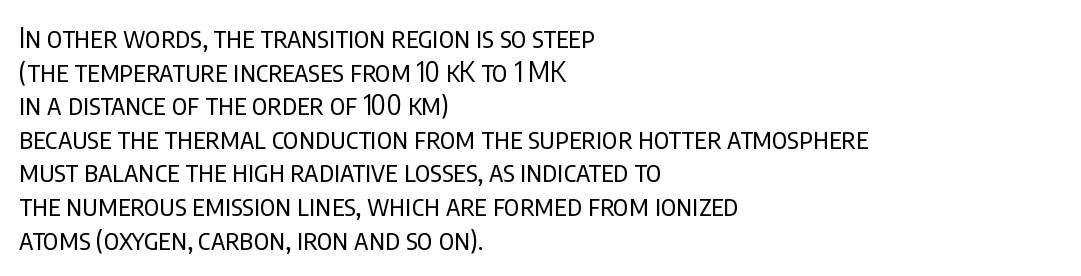
{"serif": "no", "italic": "no", "bold": "no", "weight": "regular", "width": "condensed", "stroke_contrast": "low", "x_height": "large", "monospaced": "no", "underline": "no", "align": "left", "line_spacing_ratio": 1.2, "letter_spacing": "normal", "letter_spacing_em": 0.0, "glyph_px": 28}
